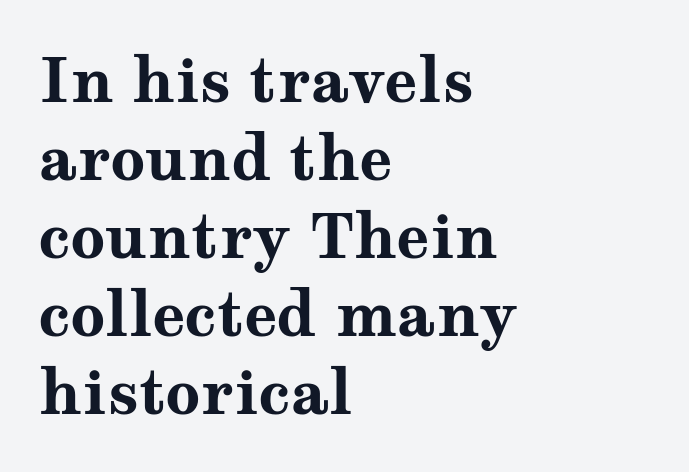
{"serif": "yes", "italic": "no", "bold": "yes", "weight": "bold", "width": "wide", "stroke_contrast": "medium", "x_height": "medium", "monospaced": "no", "underline": "no", "align": "left", "line_spacing": "normal", "line_spacing_ratio": 1.28, "letter_spacing": "normal", "letter_spacing_em": 0.0, "glyph_px": 61}
